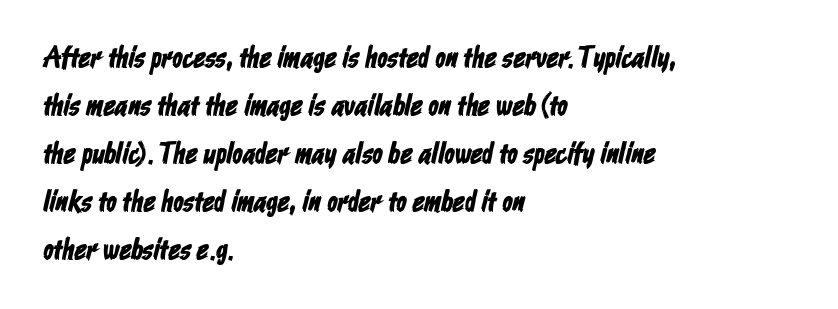
Q: Is the typeface a serif or a sans-serif typeface? A: Sans-serif.
Q: Is the text underlined? A: No.
Q: How is the paragraph aligned? A: Left-aligned.
Q: Is the spacing between letters normal or unusually wide? A: Normal.
Q: Is the spacing between lines tight, normal or loose? A: Normal.
Q: Width (condensed, normal, or wide)? A: Condensed.
Q: Stroke contrast? A: Low.
Q: x-height? A: Medium.
Q: Monospaced? A: No.
